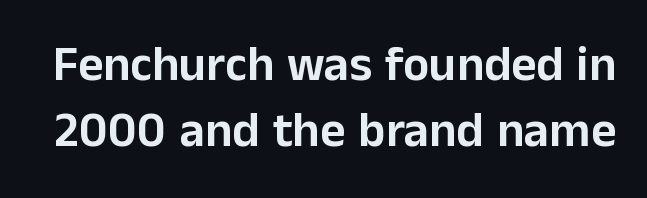
The image shows 49 px sans-serif type, upright; set normal line spacing (1.34x), normal letter spacing, not underlined; low stroke contrast and a medium x-height.
